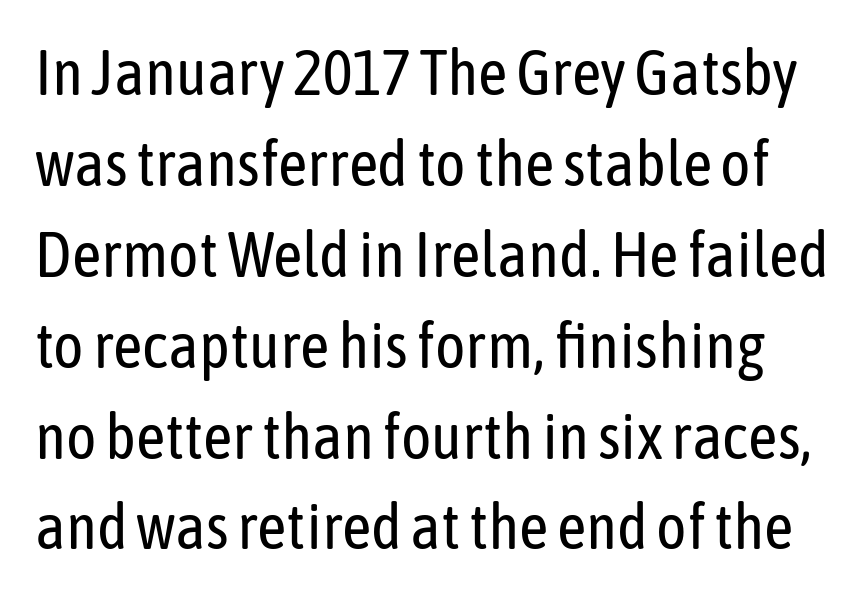
The image shows 64 px regular-weight, condensed sans-serif type, upright; set normal line spacing (1.42x), normal letter spacing, not underlined; low stroke contrast and a medium x-height.
